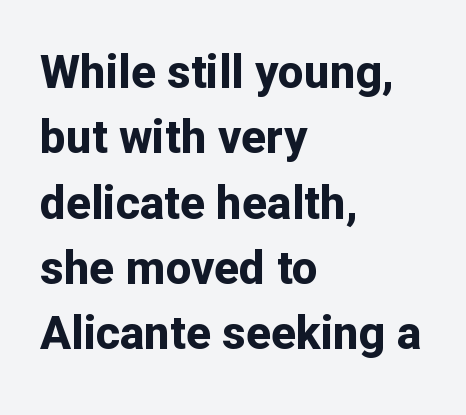
The image shows 46 px bold sans-serif type, upright; set left-aligned, normal line spacing (1.42x), normal letter spacing, not underlined; low stroke contrast and a medium x-height.
